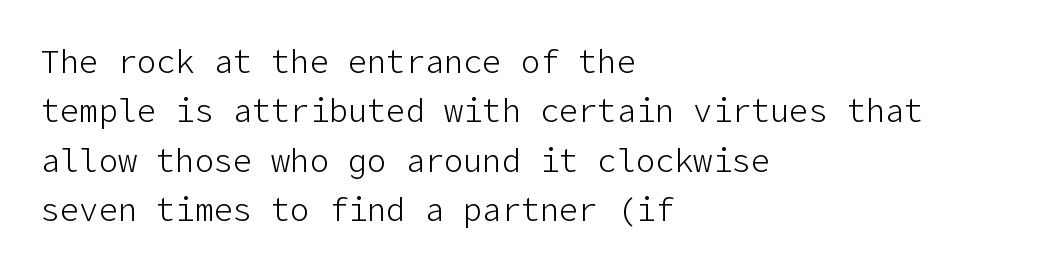
Q: Is the text bold? A: No.
Q: Is the text italic (slanted)? A: No, it is upright.
Q: Is the typeface a serif or a sans-serif typeface? A: Sans-serif.
Q: Is the text underlined? A: No.
Q: How is the paragraph aligned? A: Left-aligned.
Q: Is the spacing between letters normal or unusually wide? A: Normal.
Q: Is the spacing between lines tight, normal or loose? A: Normal.
Q: Width (condensed, normal, or wide)? A: Normal.
Q: Stroke contrast? A: Low.
Q: x-height? A: Medium.
